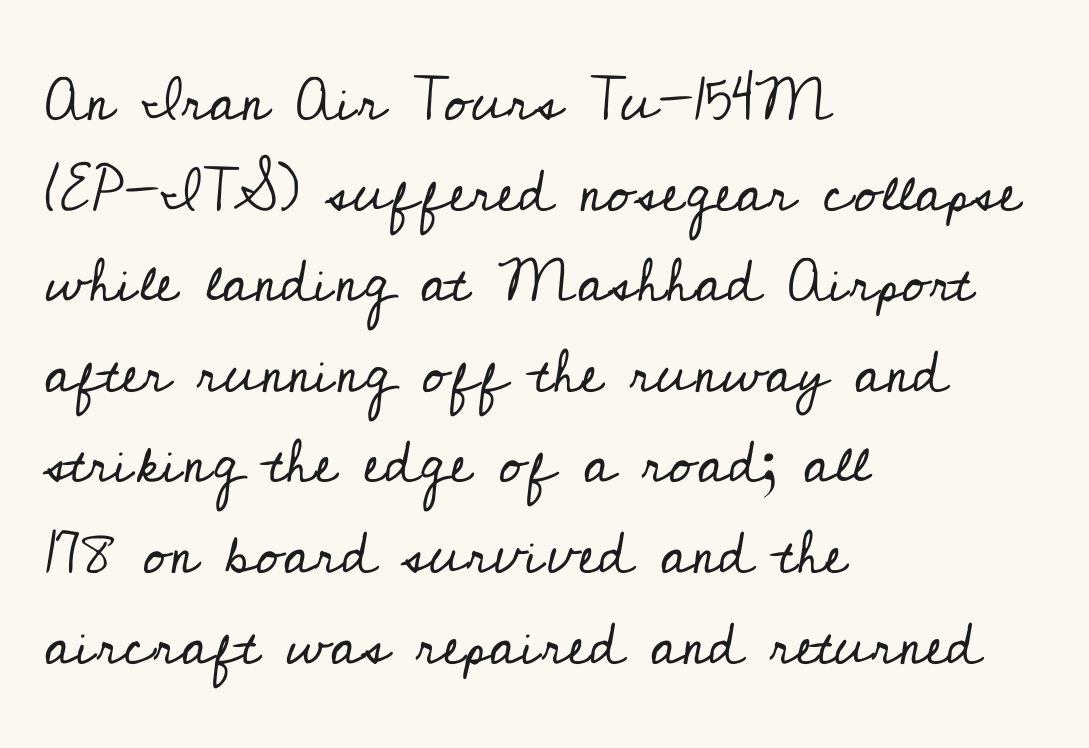
Compared with typical paragraphs, the rows here are spaced about the same. Varying glyph widths throughout — classic text-font behaviour. Is the letter spacing exaggerated? No — it looks like the ordinary default. Horizontal alignment here is leftward, the default for most running prose.
